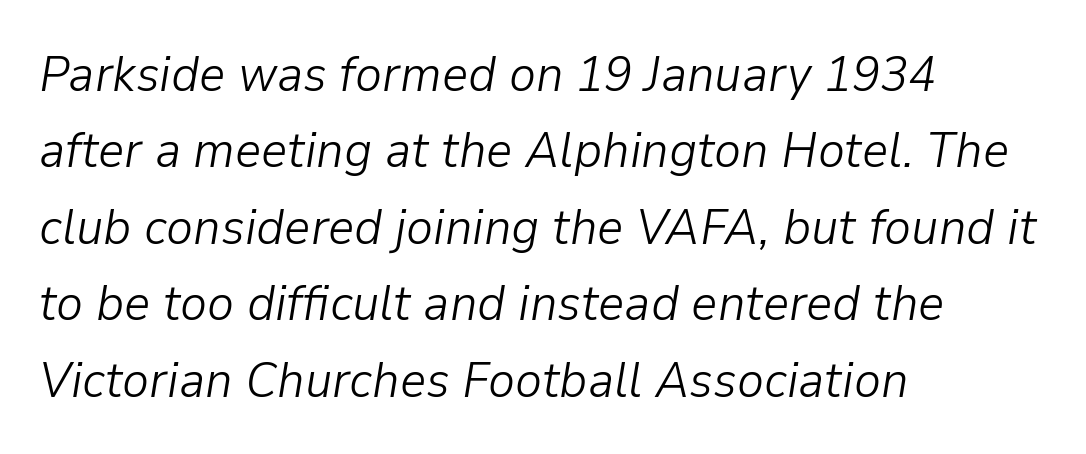
{"italic": "yes", "lean": "right", "slant_degrees": 9, "bold": "no", "weight": "light", "width": "normal", "stroke_contrast": "low", "x_height": "medium", "monospaced": "no", "underline": "no", "align": "left", "line_spacing": "normal", "line_spacing_ratio": 1.5, "letter_spacing": "normal", "letter_spacing_em": 0.0, "glyph_px": 51}
